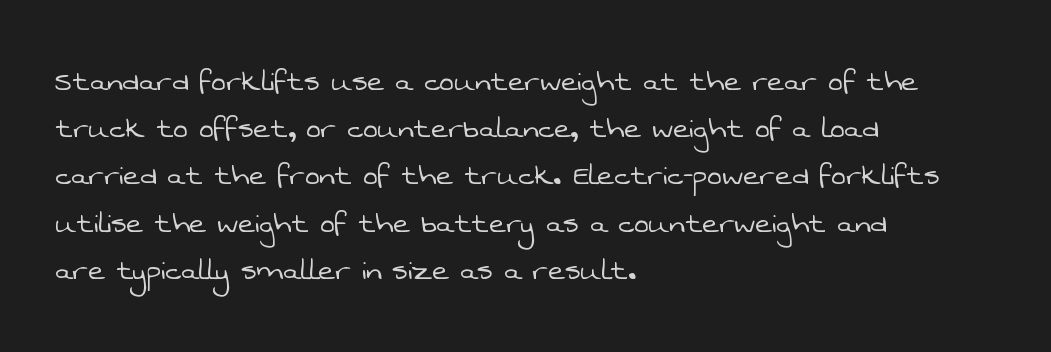
Students, observe: this is what conventionally led text looks like. Serif or sans? Sans — the stroke terminals are bare. The line texture is even and compact thanks to regular tracking. Leftover space on each line is placed entirely after the last word.
